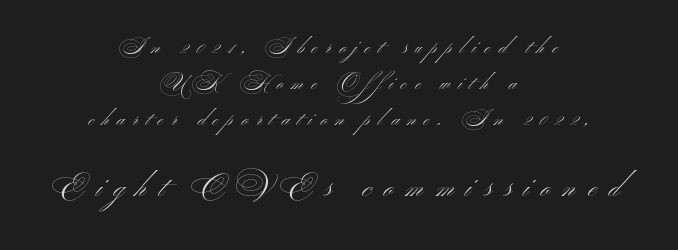
Looks like regular typesetting: each glyph gets only the width it needs. Top chunk: small. Bottom chunk: large. The tracking reads as deliberately expanded to a designer's eye. This is not heavy type; no bold has been used. The font family rendered here belongs to the sans-serif group.
